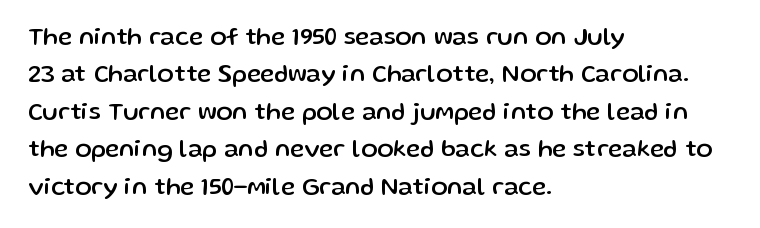
{"italic": "no", "underline": "no", "align": "left", "line_spacing": "normal", "line_spacing_ratio": 1.56, "letter_spacing": "normal", "letter_spacing_em": 0.0, "glyph_px": 24}
